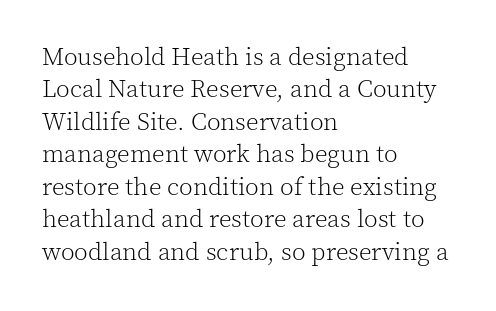
{"italic": "no", "bold": "no", "underline": "no", "align": "left", "line_spacing": "normal", "line_spacing_ratio": 1.3, "letter_spacing": "normal", "letter_spacing_em": 0.0, "glyph_px": 25}
